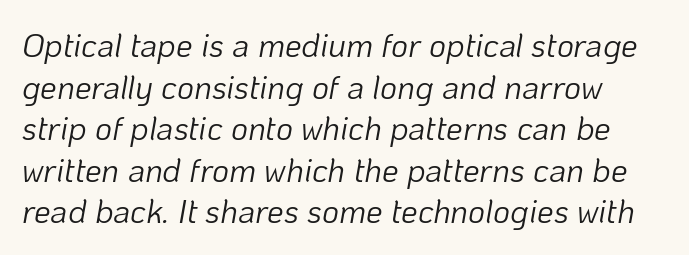
{"italic": "yes", "lean": "right", "slant_degrees": 10, "bold": "no", "weight": "light", "width": "normal", "stroke_contrast": "low", "x_height": "medium", "monospaced": "no", "underline": "no", "align": "left", "line_spacing": "normal", "line_spacing_ratio": 1.26, "letter_spacing": "normal", "letter_spacing_em": 0.0, "glyph_px": 33}
